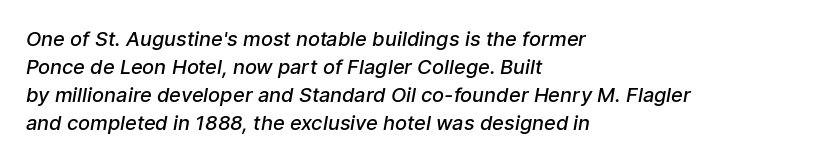
Is the letter spacing exaggerated? No — it looks like the ordinary default. Alignment: flush left. Each row of text sits above clean, open space. Summary of weight: moderately heavy, a semibold.
